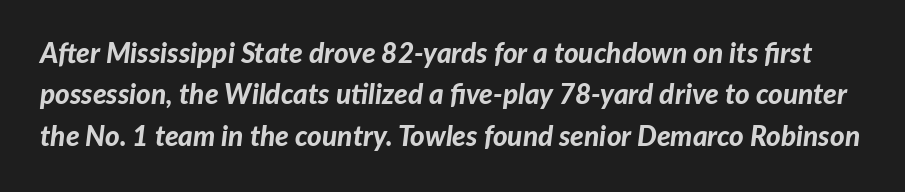
The image shows 28 px bold type, italic (leaning right); set normal line spacing (1.48x), normal letter spacing, not underlined; low stroke contrast and a medium x-height.
